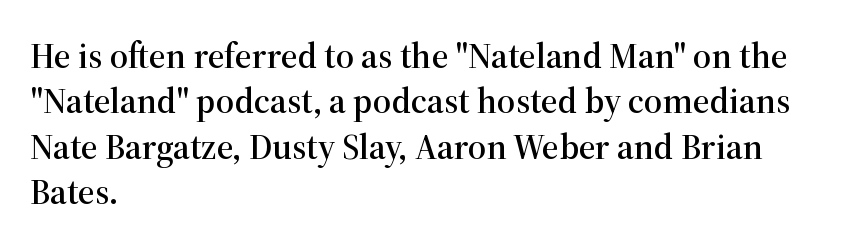
The glyphs are unaccompanied by any horizontal stroke below them. Upright lettering throughout. Varying glyph widths throughout — classic text-font behaviour. Inter-character spacing is left at the font's built-in metrics. Layout note: lines flush left.
